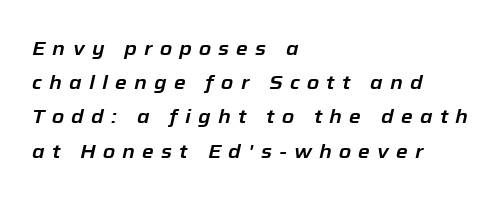
Q: Is the text italic (slanted)? A: Yes, it leans right by about 12 degrees.
Q: Is the text underlined? A: No.
Q: How is the paragraph aligned? A: Left-aligned.
Q: Is the spacing between letters normal or unusually wide? A: Unusually wide.
